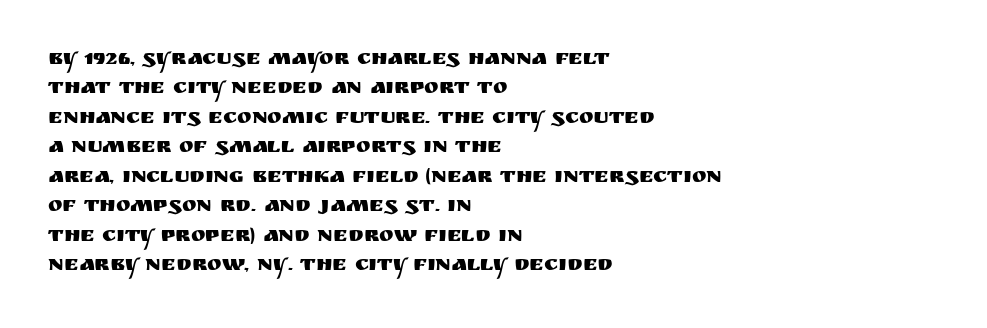
Q: Is the text italic (slanted)? A: No, it is upright.
Q: Is the text underlined? A: No.
Q: How is the paragraph aligned? A: Left-aligned.
Q: Is the spacing between letters normal or unusually wide? A: Normal.
Q: Is the spacing between lines tight, normal or loose? A: Normal.
